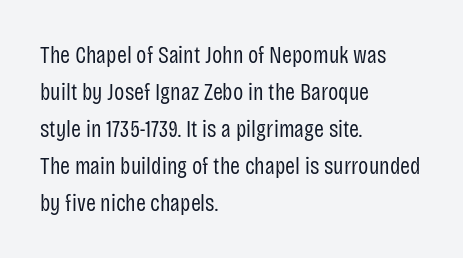
The image shows 24 px text type, upright; set left-aligned, normal line spacing (1.54x), normal letter spacing, not underlined.
